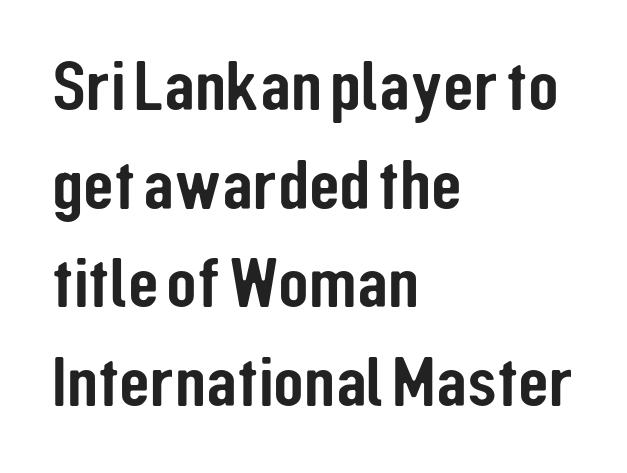
Normally led — the rows are evenly, conventionally spaced. Characters remain perfectly vertical along every line. You could not count columns in this text — the font is proportionally spaced. I'd call this a sans setting — the letters go barefoot.
